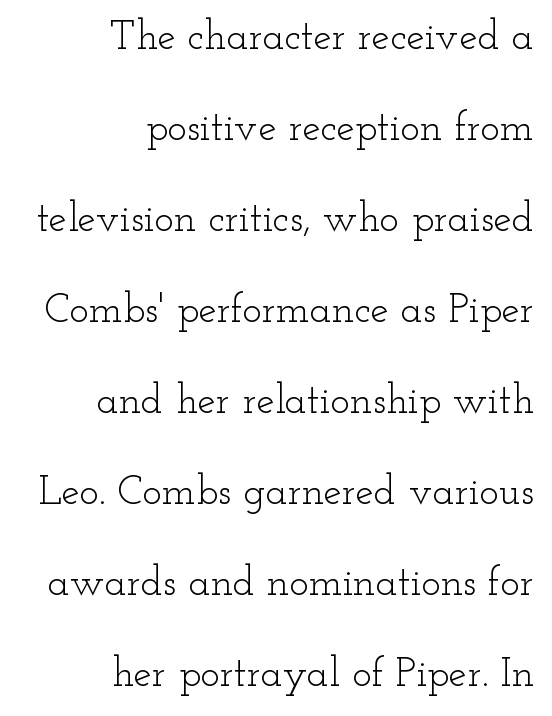
Q: Is the text bold? A: No.
Q: Is the text italic (slanted)? A: No, it is upright.
Q: Is the typeface a serif or a sans-serif typeface? A: Serif.
Q: Is the text underlined? A: No.
Q: How is the paragraph aligned? A: Right-aligned.
Q: Is the spacing between letters normal or unusually wide? A: Normal.
Q: Is the spacing between lines tight, normal or loose? A: Loose.
Q: Width (condensed, normal, or wide)? A: Wide.
Q: Stroke contrast? A: Low.
Q: x-height? A: Small.
Q: Monospaced? A: No.
